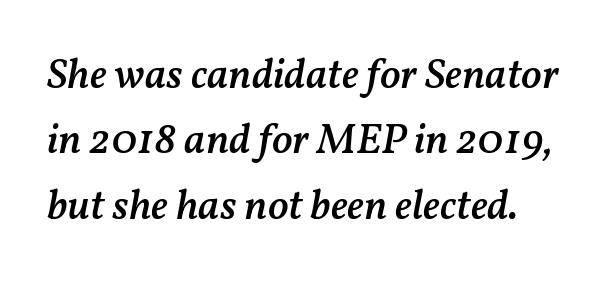
Only glyphs here, with clear space below each row. You could not count columns in this text — the font is proportionally spaced. What stands out about the letter spacing? Nothing — it is the standard amount. The passage shown stacks its lines at a standard gap. The sample has been set in demibold, a notch under bold.
